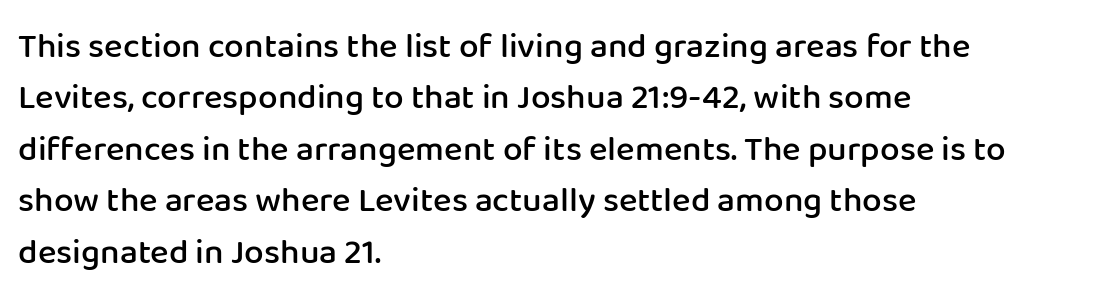
Each new line begins a customary step beneath the previous one. These lines carry some extra weight — a demibold, not a full bold. Classification — sans serif. Clear beneath every line of the passage. The face used here is proportionally spaced, like ordinary book or web type. Typeset ragged right — the left edge is the straight one.
